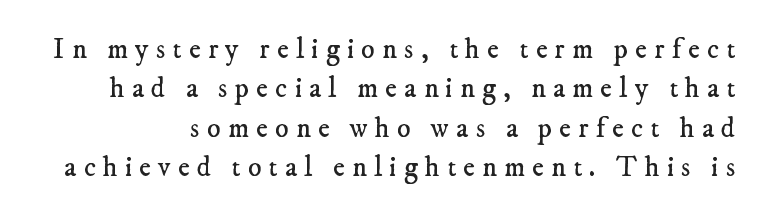
Q: Is the text bold? A: No.
Q: Is the typeface a serif or a sans-serif typeface? A: Serif.
Q: Is the text underlined? A: No.
Q: Is the spacing between letters normal or unusually wide? A: Unusually wide.
Q: Is the spacing between lines tight, normal or loose? A: Normal.
Q: Width (condensed, normal, or wide)? A: Normal.
Q: Stroke contrast? A: Low.
Q: x-height? A: Small.
Q: Monospaced? A: No.
